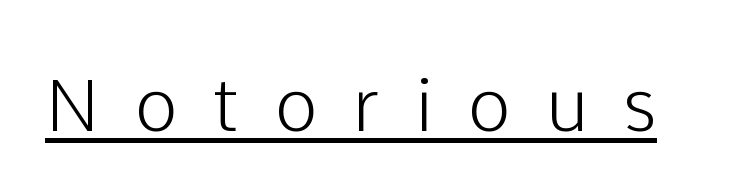
{"serif": "no", "italic": "no", "width": "normal", "stroke_contrast": "low", "x_height": "medium", "monospaced": "no", "underline": "yes", "letter_spacing": "wide", "letter_spacing_em": 0.48, "glyph_px": 73}
